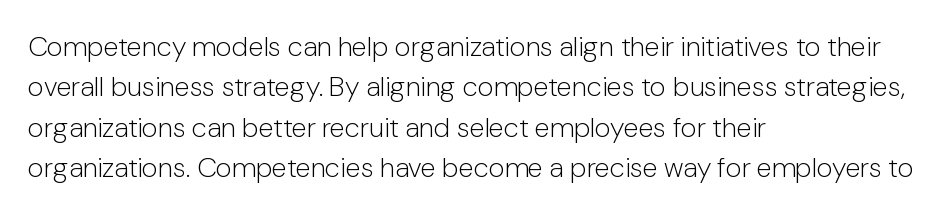
Q: Is the text bold? A: No.
Q: Is the text italic (slanted)? A: No, it is upright.
Q: Is the typeface a serif or a sans-serif typeface? A: Sans-serif.
Q: Is the text underlined? A: No.
Q: How is the paragraph aligned? A: Left-aligned.
Q: Is the spacing between letters normal or unusually wide? A: Normal.
Q: Is the spacing between lines tight, normal or loose? A: Normal.
Q: Width (condensed, normal, or wide)? A: Normal.
Q: Stroke contrast? A: Low.
Q: x-height? A: Medium.
Q: Monospaced? A: No.
